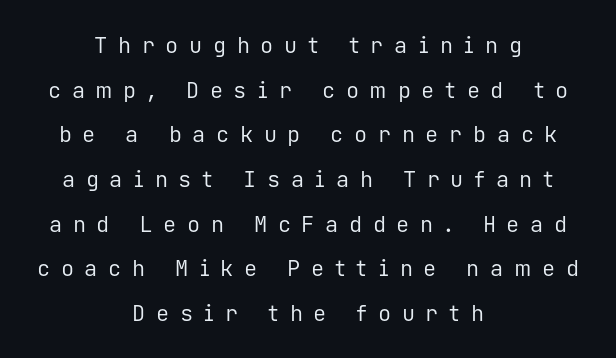
Q: Is the text bold? A: No.
Q: Is the text italic (slanted)? A: No, it is upright.
Q: Is the text underlined? A: No.
Q: How is the paragraph aligned? A: Centered.
Q: Is the spacing between letters normal or unusually wide? A: Unusually wide.
Q: Is the spacing between lines tight, normal or loose? A: Loose.
